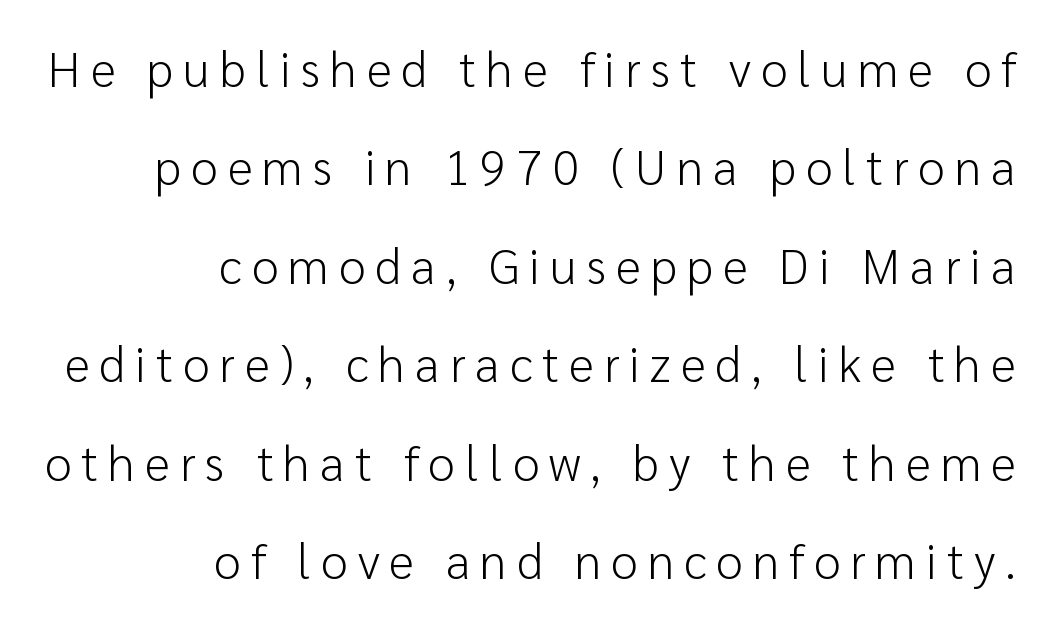
Q: Is the text bold? A: No.
Q: Is the text italic (slanted)? A: No, it is upright.
Q: Is the typeface a serif or a sans-serif typeface? A: Sans-serif.
Q: Is the text underlined? A: No.
Q: How is the paragraph aligned? A: Right-aligned.
Q: Is the spacing between letters normal or unusually wide? A: Unusually wide.
Q: Is the spacing between lines tight, normal or loose? A: Loose.
Q: Width (condensed, normal, or wide)? A: Normal.
Q: Stroke contrast? A: Low.
Q: x-height? A: Medium.
Q: Monospaced? A: No.
